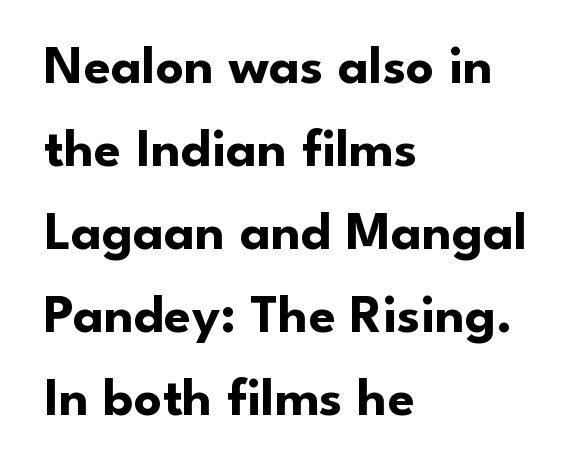
The image shows 55 px bold sans-serif type, upright; set left-aligned, normal line spacing (1.51x), normal letter spacing, not underlined; low stroke contrast and a small x-height.
